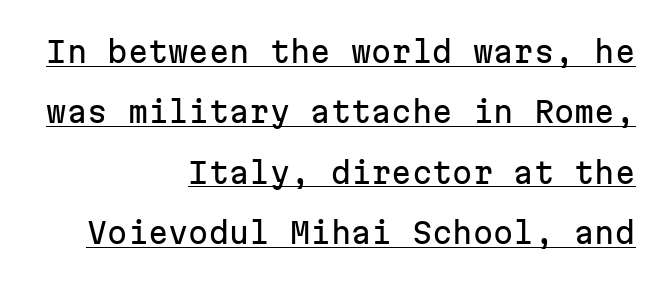
{"serif": "no", "italic": "no", "width": "normal", "stroke_contrast": "low", "x_height": "medium", "monospaced": "yes", "underline": "yes", "align": "right", "line_spacing": "loose", "line_spacing_ratio": 2.08, "letter_spacing": "normal", "letter_spacing_em": 0.0, "glyph_px": 29}
